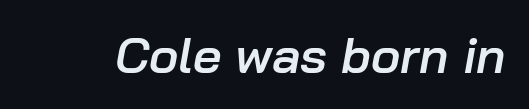
Note the varied advance widths — an 'i' is clearly narrower than an 'm'. Heft: intermediate — a semibold. Only glyphs here, with clear space below each row. The letters are slanted; this is an italic face. This sample uses plain, unmodified letter spacing.
